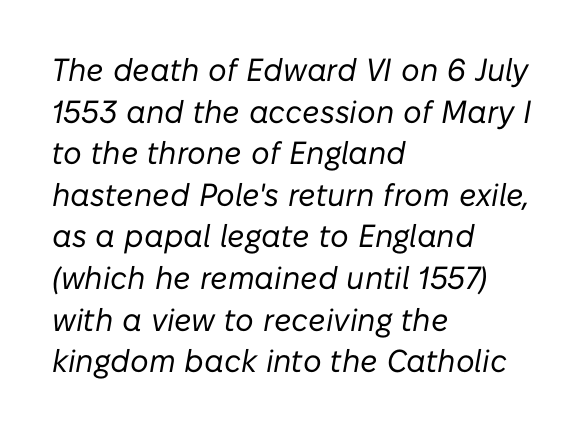
{"italic": "yes", "lean": "right", "slant_degrees": 10, "bold": "no", "weight": "regular", "width": "normal", "stroke_contrast": "low", "x_height": "medium", "monospaced": "no", "underline": "no", "align": "left", "line_spacing": "normal", "line_spacing_ratio": 1.3, "letter_spacing": "normal", "letter_spacing_em": 0.0, "glyph_px": 32}
